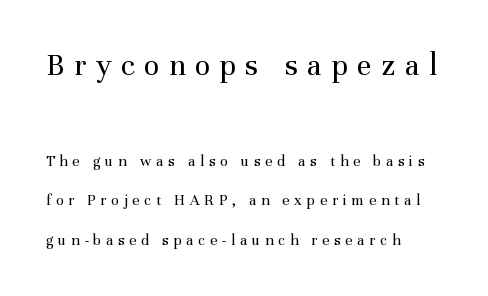
The line-height multiplier appears high, well above default. Plain, unruled lines of type. The face looks like a standard text weight, possibly lighter. Observe the wide spacing: letters keep a clear distance from each other.
